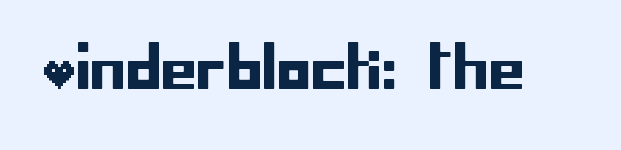
{"serif": "no", "italic": "no", "width": "normal", "stroke_contrast": "low", "x_height": "large", "underline": "no", "letter_spacing": "normal", "letter_spacing_em": 0.0, "glyph_px": 57}
